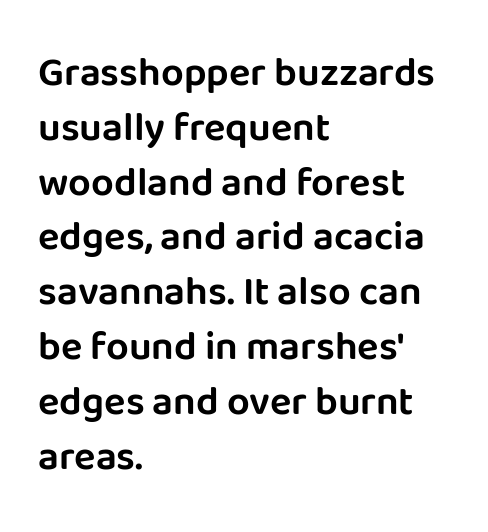
{"serif": "no", "italic": "no", "width": "normal", "stroke_contrast": "low", "x_height": "large", "monospaced": "no", "underline": "no", "align": "left", "line_spacing": "normal", "line_spacing_ratio": 1.37, "letter_spacing": "normal", "letter_spacing_em": 0.0, "glyph_px": 40}
